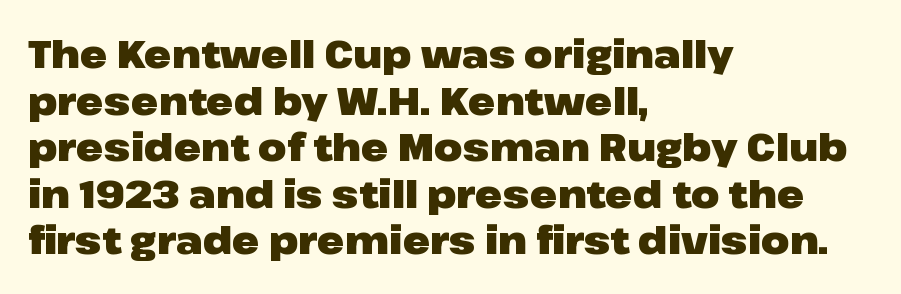
The image shows 37 px heavy, wide sans-serif type, upright; set left-aligned, normal line spacing (1.26x), normal letter spacing, not underlined; low stroke contrast and a medium x-height.
